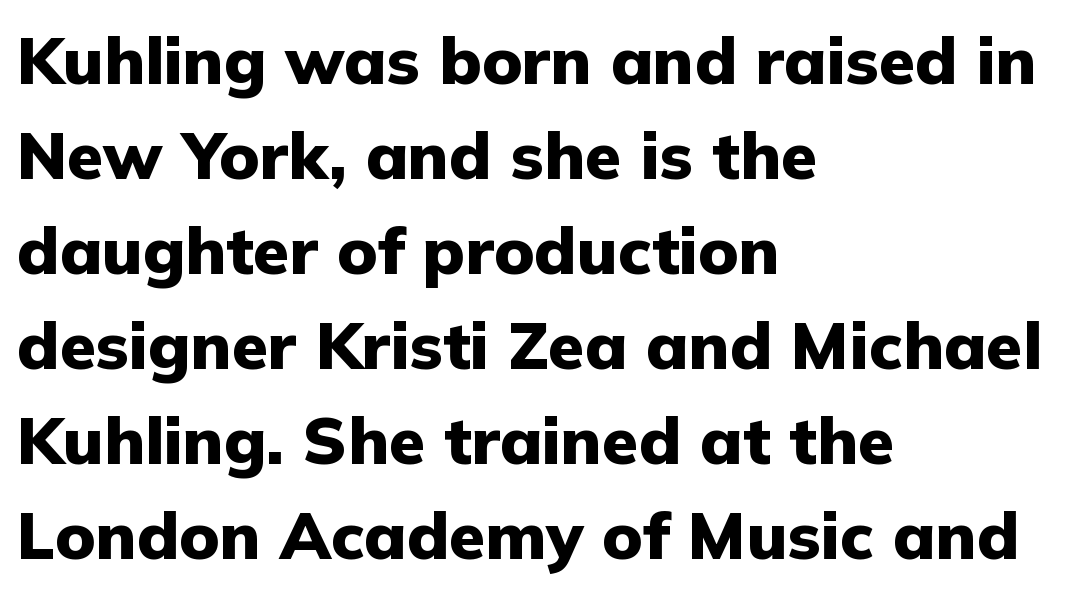
Q: Is the text bold? A: Yes.
Q: Is the text italic (slanted)? A: No, it is upright.
Q: Is the typeface a serif or a sans-serif typeface? A: Sans-serif.
Q: Is the text underlined? A: No.
Q: How is the paragraph aligned? A: Left-aligned.
Q: Is the spacing between letters normal or unusually wide? A: Normal.
Q: Is the spacing between lines tight, normal or loose? A: Normal.
Q: Width (condensed, normal, or wide)? A: Normal.
Q: Stroke contrast? A: Low.
Q: x-height? A: Medium.
Q: Monospaced? A: No.
